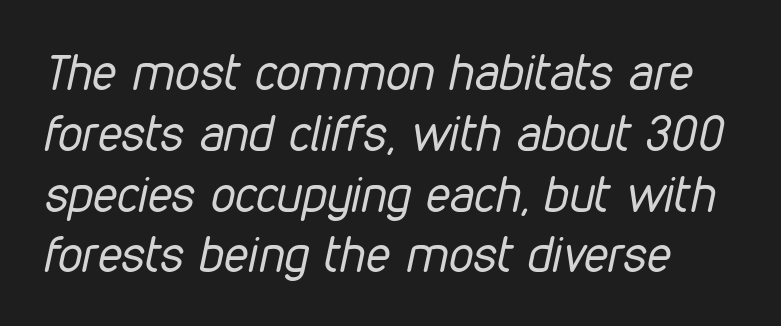
The image shows 49 px regular-weight, condensed type, italic (leaning right); set line spacing 1.24x, normal letter spacing, not underlined; low stroke contrast and a medium x-height.
